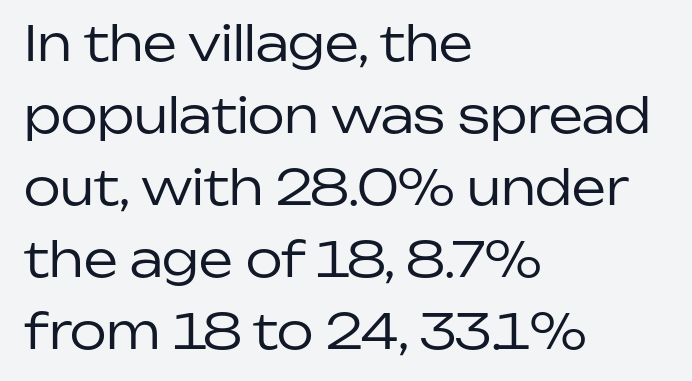
This rendering uses left alignment, leaving the right contour irregular. Nothing unusual about the tracking: characters are spaced as the font intends. The typeface has the unassuming heft of standard copy or less. Is this a sans? Yes — the strokes have no serifs. Spacing verdict: proportional, widths tailored to each character. Vertically, the passage feels balanced, rows spaced as you'd expect.
